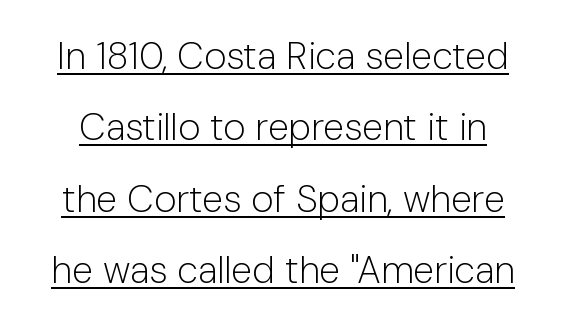
The image shows 38 px light sans-serif type, upright; set line spacing 1.88x, normal letter spacing, underlined; low stroke contrast and a medium x-height.
